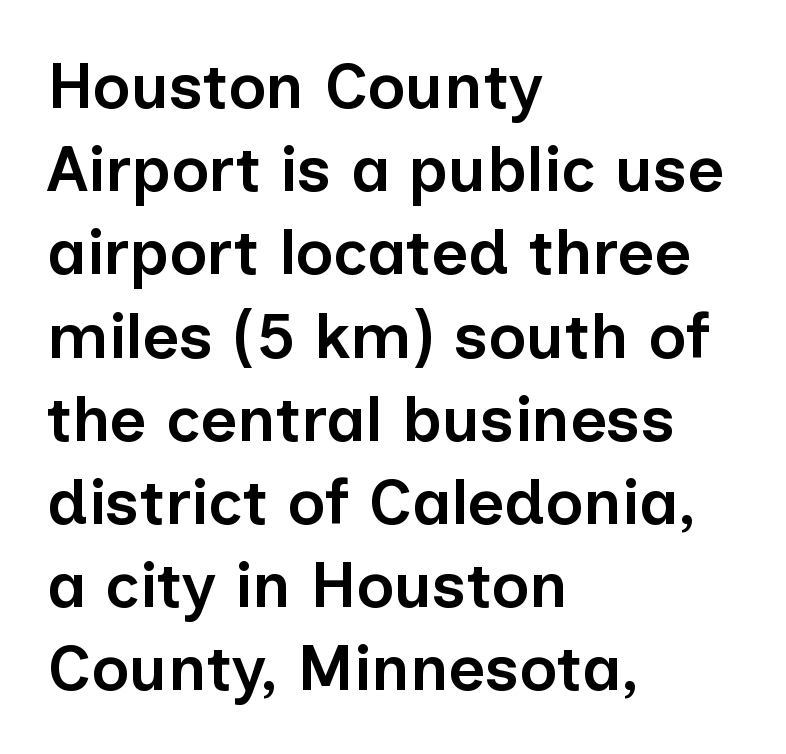
{"serif": "no", "italic": "no", "bold": "semi", "weight": "semibold", "width": "normal", "stroke_contrast": "low", "x_height": "medium", "monospaced": "no", "underline": "no", "align": "left", "line_spacing": "normal", "line_spacing_ratio": 1.3, "letter_spacing": "normal", "letter_spacing_em": 0.0, "glyph_px": 64}
